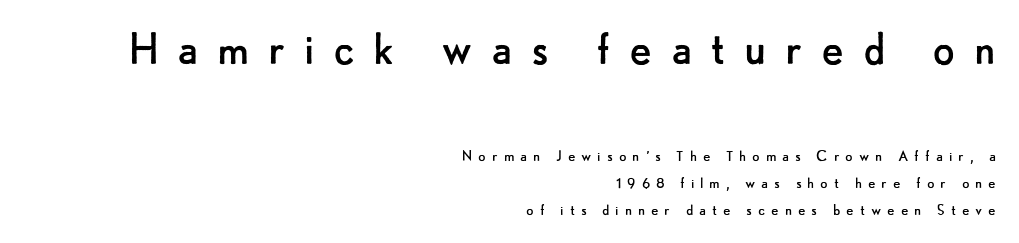
Q: Is the text bold? A: No.
Q: Is the text italic (slanted)? A: No, it is upright.
Q: Is the typeface a serif or a sans-serif typeface? A: Sans-serif.
Q: Is the text underlined? A: No.
Q: How is the paragraph aligned? A: Right-aligned.
Q: Is the spacing between letters normal or unusually wide? A: Unusually wide.
Q: Is the spacing between lines tight, normal or loose? A: Normal.
Q: Which block of text is set in a larger size, the first (top) or the second (bottom)? A: The first (top) one.
Q: Width (condensed, normal, or wide)? A: Normal.
Q: Stroke contrast? A: Low.
Q: x-height? A: Small.
Q: Monospaced? A: No.
